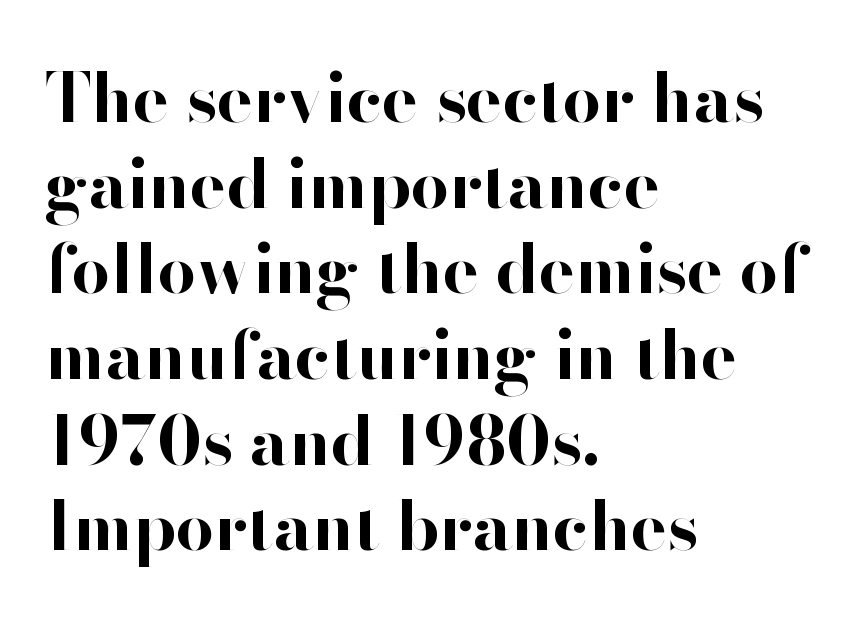
Q: Is the text bold? A: Yes.
Q: Is the text italic (slanted)? A: No, it is upright.
Q: Is the typeface a serif or a sans-serif typeface? A: Sans-serif.
Q: Is the text underlined? A: No.
Q: How is the paragraph aligned? A: Left-aligned.
Q: Is the spacing between letters normal or unusually wide? A: Normal.
Q: Is the spacing between lines tight, normal or loose? A: Normal.
Q: Width (condensed, normal, or wide)? A: Normal.
Q: Stroke contrast? A: High.
Q: x-height? A: Small.
Q: Monospaced? A: No.
